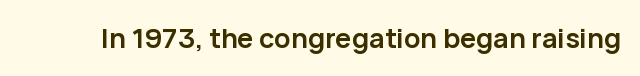
Q: Is the text bold? A: Yes.
Q: Is the text italic (slanted)? A: No, it is upright.
Q: Is the text underlined? A: No.
Q: Is the spacing between letters normal or unusually wide? A: Normal.
